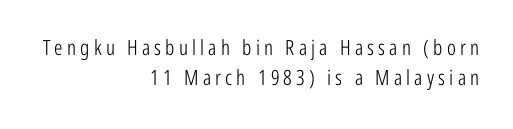
The specimen reads as upright at a glance. This reads as an unemphasized weight, regular at the heaviest. What stands out about the letter spacing? Its width — letters are far apart. Does the copy run flush right? Yes — the right margin is perfectly even. Underlining? Definitely not there.
